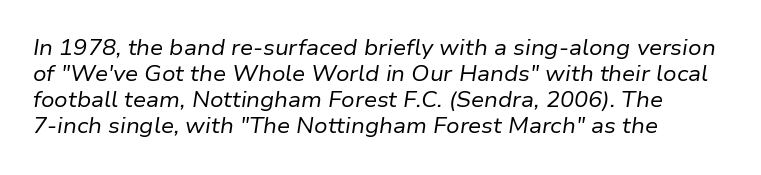
The text carries the slant typical of an italic or oblique font. The face used here is rendered with its standard letterfit. The text block is weighted toward the left margin, trailing off unevenly rightward. The baseline area is clear.
